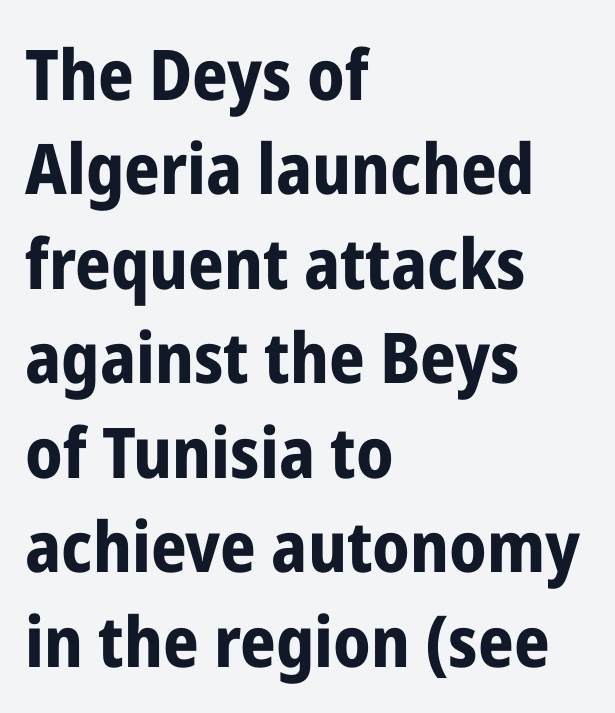
Q: Is the text bold? A: Yes.
Q: Is the text italic (slanted)? A: No, it is upright.
Q: Is the typeface a serif or a sans-serif typeface? A: Sans-serif.
Q: Is the text underlined? A: No.
Q: How is the paragraph aligned? A: Left-aligned.
Q: Is the spacing between letters normal or unusually wide? A: Normal.
Q: Is the spacing between lines tight, normal or loose? A: Normal.
Q: Width (condensed, normal, or wide)? A: Condensed.
Q: Stroke contrast? A: Low.
Q: x-height? A: Medium.
Q: Monospaced? A: No.
